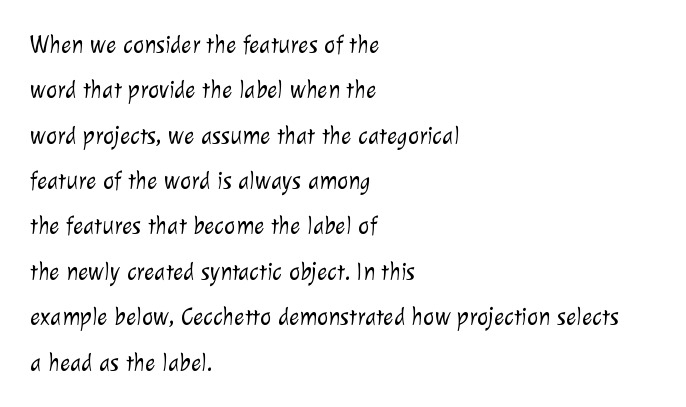
The image shows 24 px text type; set left-aligned, line spacing 1.89x, normal letter spacing, not underlined.
